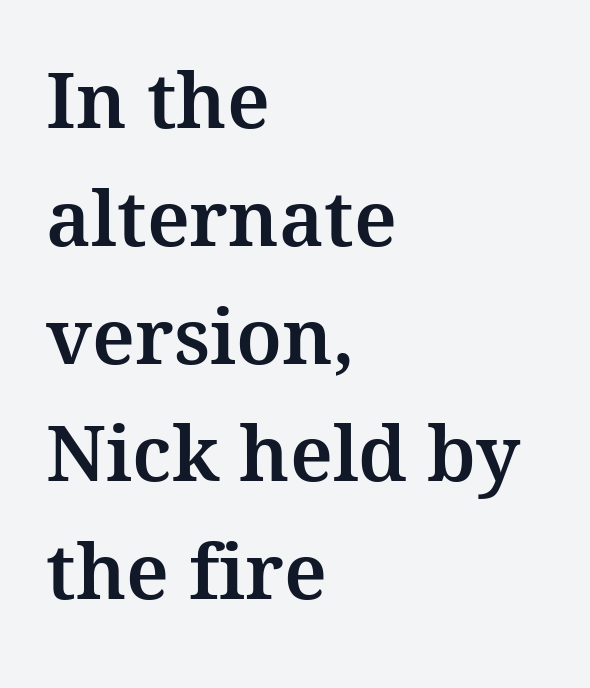
Descenders are the only things crossing below the line. What stands out about the letter spacing? Nothing — it is the standard amount. Is this a fixed-width face? No — the glyphs have proportional, varying widths. A typesetter would call this leading conventional body-copy spacing.
